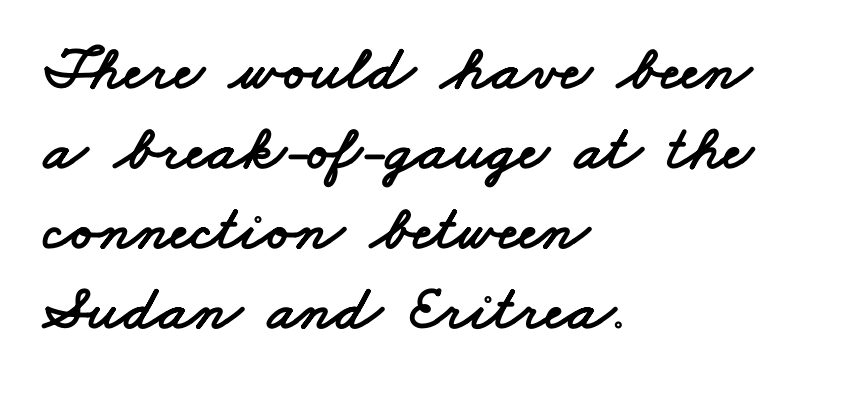
The image shows 64 px wide sans-serif type; set left-aligned, normal line spacing (1.25x), normal letter spacing, not underlined; low stroke contrast and a small x-height.
